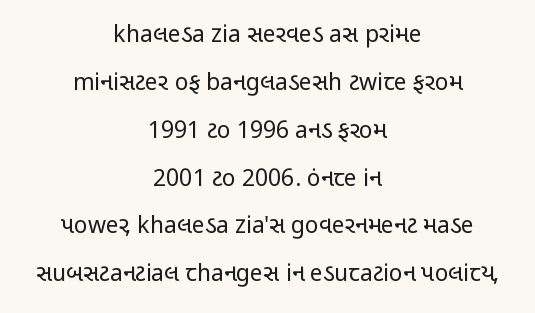
Q: Is the text bold? A: No.
Q: Is the text italic (slanted)? A: No, it is upright.
Q: Is the text underlined? A: No.
Q: How is the paragraph aligned? A: Centered.
Q: Is the spacing between letters normal or unusually wide? A: Normal.
Q: Is the spacing between lines tight, normal or loose? A: Loose.
